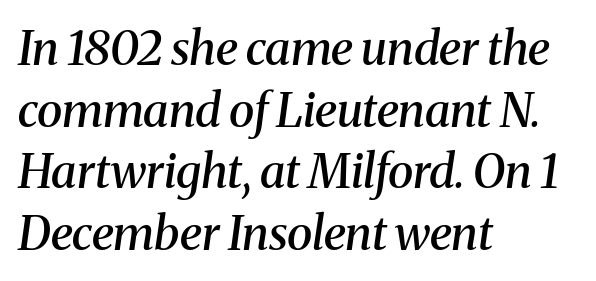
{"serif": "yes", "italic": "yes", "lean": "right", "slant_degrees": 8, "bold": "semi", "weight": "semibold", "width": "normal", "stroke_contrast": "medium", "x_height": "medium", "monospaced": "no", "underline": "no", "align": "left", "line_spacing": "normal", "line_spacing_ratio": 1.31, "letter_spacing": "normal", "letter_spacing_em": 0.0, "glyph_px": 47}
